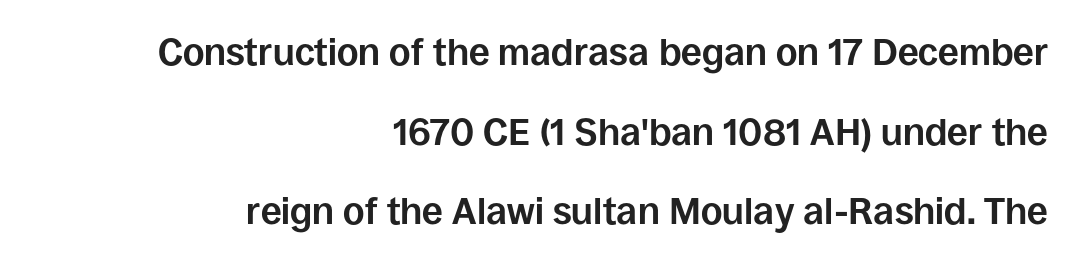
Q: Is the text bold? A: Yes.
Q: Is the text italic (slanted)? A: No, it is upright.
Q: Is the typeface a serif or a sans-serif typeface? A: Sans-serif.
Q: Is the text underlined? A: No.
Q: How is the paragraph aligned? A: Right-aligned.
Q: Is the spacing between letters normal or unusually wide? A: Normal.
Q: Is the spacing between lines tight, normal or loose? A: Loose.
Q: Width (condensed, normal, or wide)? A: Normal.
Q: Stroke contrast? A: Low.
Q: x-height? A: Large.
Q: Monospaced? A: No.
